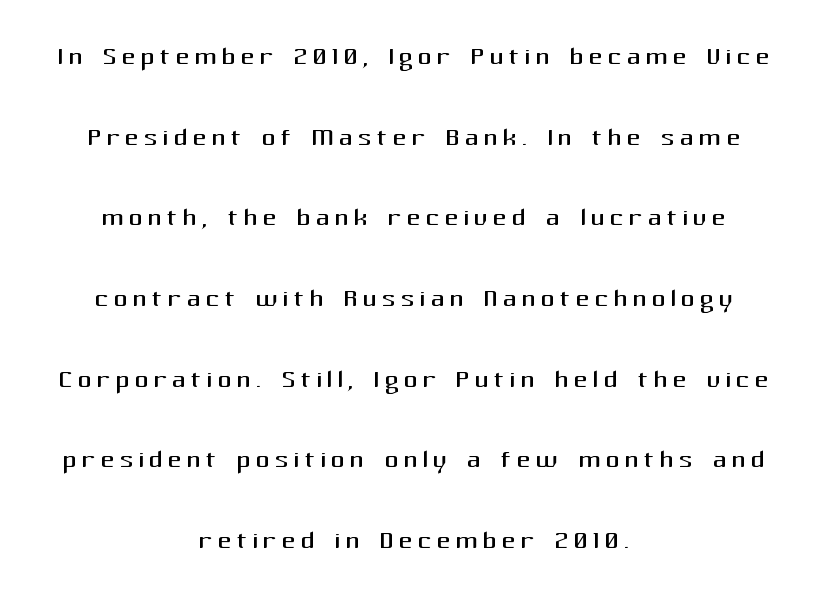
The image shows 36 px regular-weight sans-serif type, upright; set centered, loose line spacing (2.24x), not underlined; medium stroke contrast and a medium x-height.
